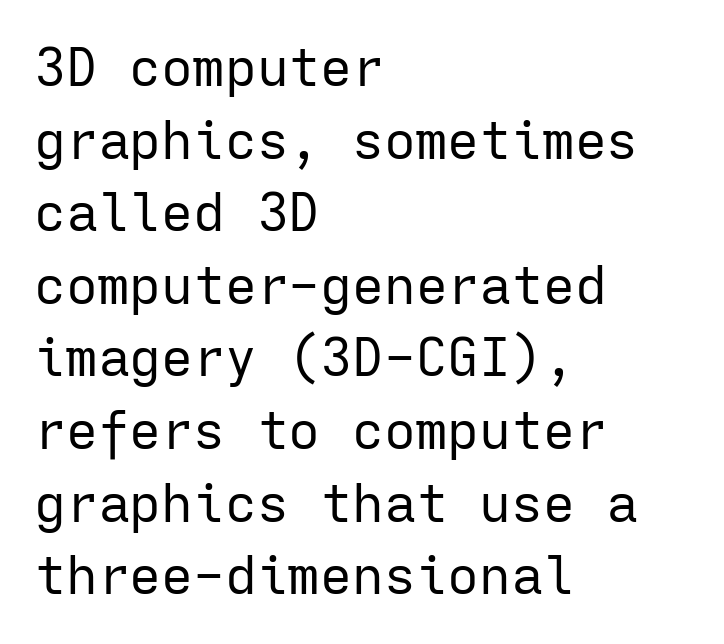
{"serif": "no", "italic": "no", "bold": "no", "weight": "regular", "width": "normal", "stroke_contrast": "low", "x_height": "medium", "monospaced": "yes", "underline": "no", "align": "left", "line_spacing": "normal", "line_spacing_ratio": 1.37, "letter_spacing": "normal", "letter_spacing_em": 0.0, "glyph_px": 53}
